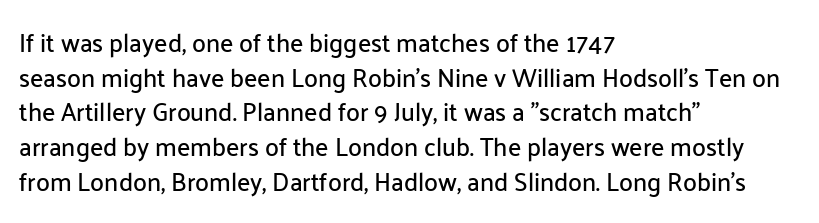
{"italic": "no", "underline": "no", "align": "left", "line_spacing": "normal", "line_spacing_ratio": 1.39, "letter_spacing": "normal", "letter_spacing_em": 0.0, "glyph_px": 25}
